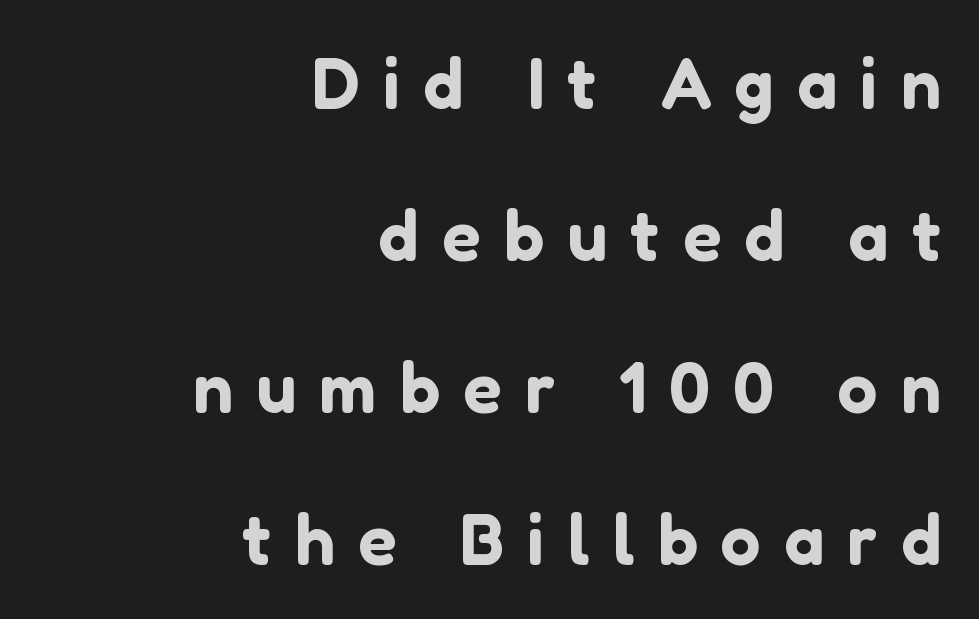
{"serif": "no", "italic": "no", "width": "normal", "stroke_contrast": "low", "x_height": "medium", "monospaced": "no", "underline": "no", "align": "right", "line_spacing": "loose", "line_spacing_ratio": 2.14, "letter_spacing": "wide", "letter_spacing_em": 0.33, "glyph_px": 71}
